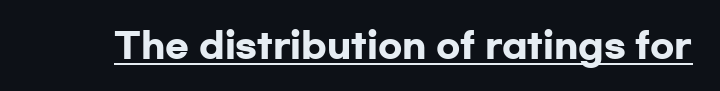
The image shows 35 px heavy, wide sans-serif type, upright; set normal letter spacing, underlined; low stroke contrast and a medium x-height.
